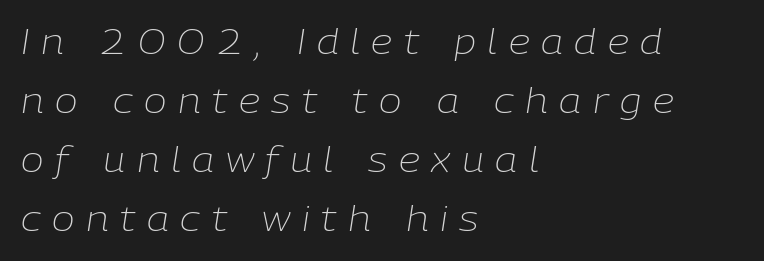
{"italic": "yes", "lean": "right", "slant_degrees": 9, "bold": "no", "weight": "light", "width": "normal", "stroke_contrast": "low", "x_height": "medium", "monospaced": "no", "underline": "no", "align": "left", "line_spacing_ratio": 1.74, "letter_spacing": "wide", "letter_spacing_em": 0.34, "glyph_px": 34}
